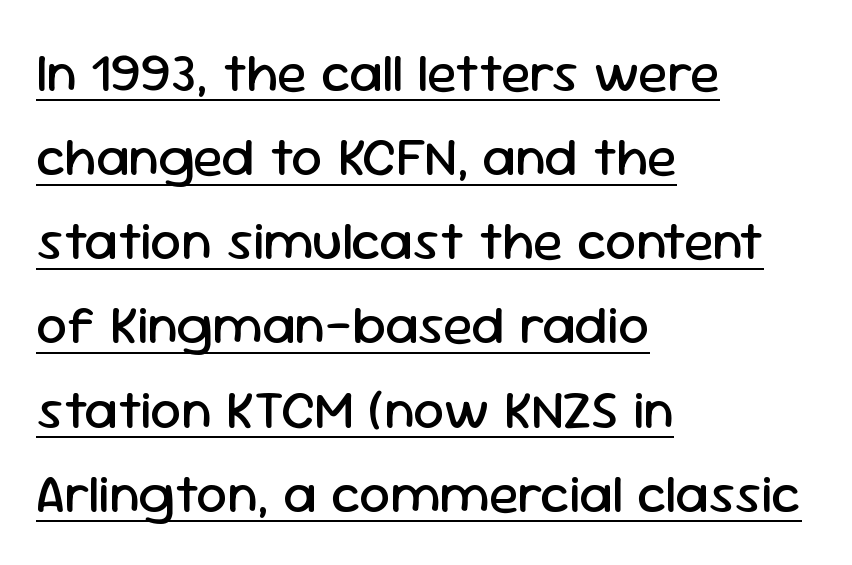
{"serif": "no", "italic": "no", "bold": "no", "weight": "regular", "width": "normal", "stroke_contrast": "low", "x_height": "medium", "monospaced": "no", "underline": "yes", "align": "left", "line_spacing": "normal", "line_spacing_ratio": 1.53, "letter_spacing": "normal", "letter_spacing_em": 0.0, "glyph_px": 55}
